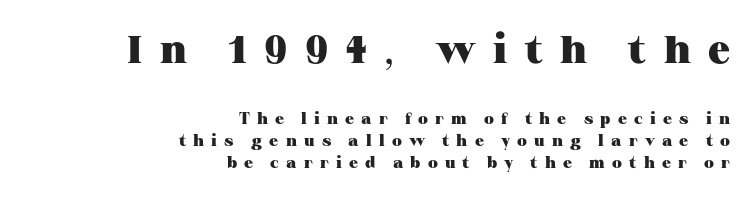
Q: Is the text bold? A: Yes.
Q: Is the text italic (slanted)? A: No, it is upright.
Q: Is the typeface a serif or a sans-serif typeface? A: Serif.
Q: Is the text underlined? A: No.
Q: How is the paragraph aligned? A: Right-aligned.
Q: Is the spacing between letters normal or unusually wide? A: Unusually wide.
Q: Is the spacing between lines tight, normal or loose? A: Normal.
Q: Which block of text is set in a larger size, the first (top) or the second (bottom)? A: The first (top) one.
Q: Width (condensed, normal, or wide)? A: Wide.
Q: Stroke contrast? A: Medium.
Q: x-height? A: Medium.
Q: Monospaced? A: No.
